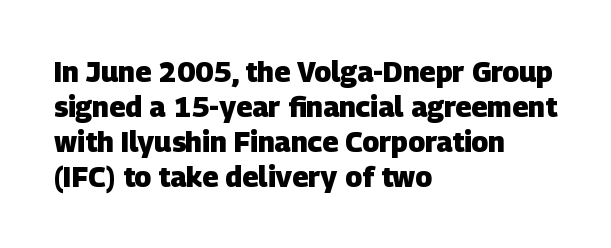
{"serif": "no", "bold": "yes", "weight": "heavy", "width": "normal", "stroke_contrast": "low", "x_height": "large", "monospaced": "no", "underline": "no", "align": "left", "line_spacing": "normal", "line_spacing_ratio": 1.25, "letter_spacing": "normal", "letter_spacing_em": 0.0, "glyph_px": 28}
